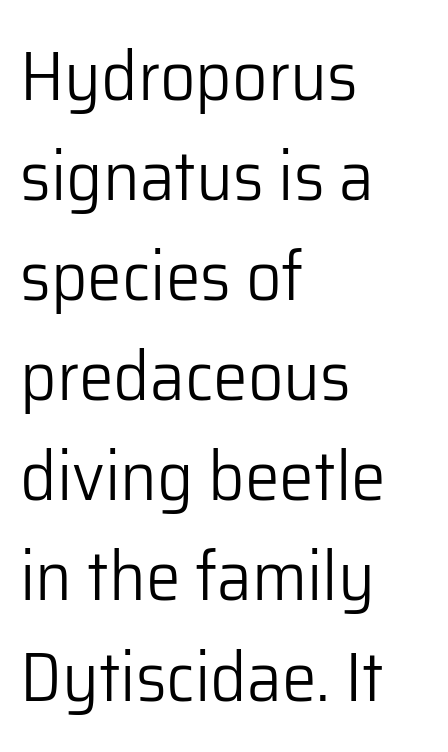
{"serif": "no", "italic": "no", "bold": "no", "weight": "light", "width": "normal", "stroke_contrast": "low", "x_height": "medium", "monospaced": "no", "underline": "no", "align": "left", "line_spacing": "normal", "line_spacing_ratio": 1.43, "letter_spacing": "normal", "letter_spacing_em": 0.0, "glyph_px": 70}
